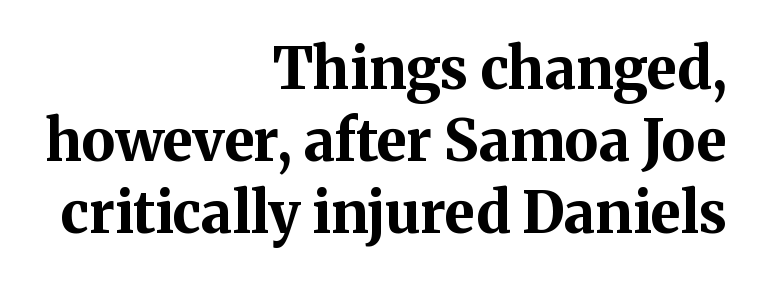
Q: Is the text bold? A: Yes.
Q: Is the text italic (slanted)? A: No, it is upright.
Q: Is the typeface a serif or a sans-serif typeface? A: Serif.
Q: Is the text underlined? A: No.
Q: How is the paragraph aligned? A: Right-aligned.
Q: Is the spacing between letters normal or unusually wide? A: Normal.
Q: Is the spacing between lines tight, normal or loose? A: Normal.
Q: Width (condensed, normal, or wide)? A: Normal.
Q: Stroke contrast? A: Medium.
Q: x-height? A: Medium.
Q: Monospaced? A: No.
